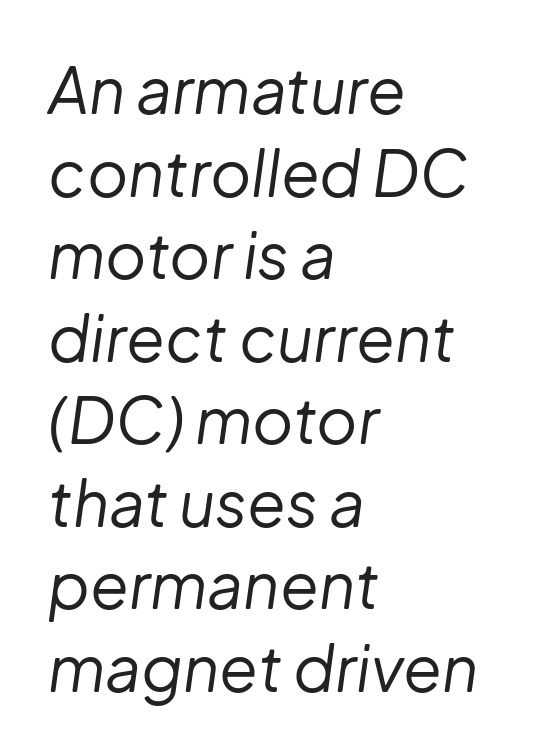
{"italic": "yes", "lean": "right", "slant_degrees": 8, "bold": "no", "weight": "regular", "width": "normal", "stroke_contrast": "low", "x_height": "medium", "monospaced": "no", "underline": "no", "align": "left", "line_spacing": "normal", "line_spacing_ratio": 1.31, "letter_spacing": "normal", "letter_spacing_em": 0.0, "glyph_px": 63}
